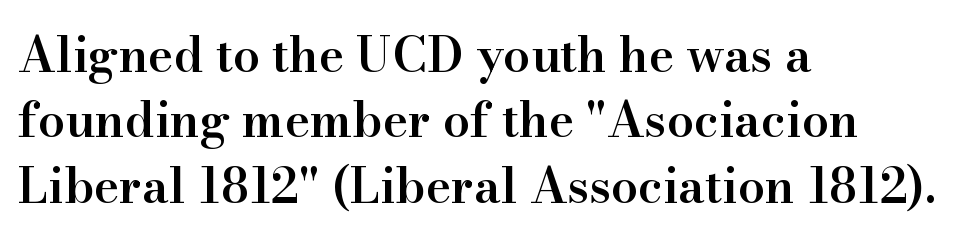
The image shows 48 px semibold serif type, upright; set left-aligned, normal line spacing (1.36x), normal letter spacing, not underlined; high stroke contrast and a small x-height.
